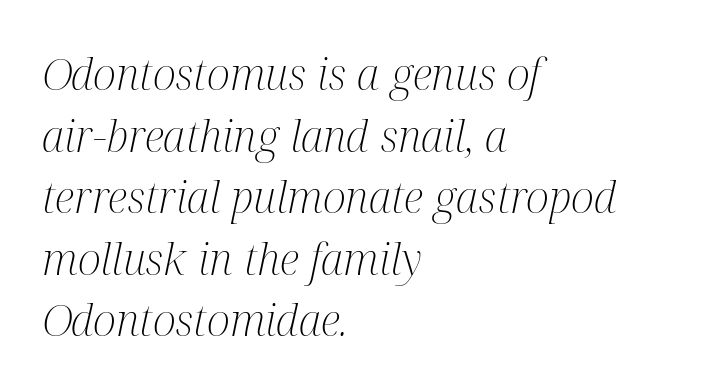
{"serif": "yes", "italic": "yes", "lean": "right", "slant_degrees": 12, "bold": "no", "weight": "light", "width": "condensed", "stroke_contrast": "medium", "x_height": "medium", "monospaced": "no", "underline": "no", "align": "left", "line_spacing": "normal", "line_spacing_ratio": 1.4, "letter_spacing": "normal", "letter_spacing_em": 0.0, "glyph_px": 44}
